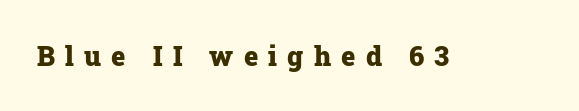
The image shows 27 px bold type, upright; set unusually wide letter spacing (+0.38 em), not underlined.
